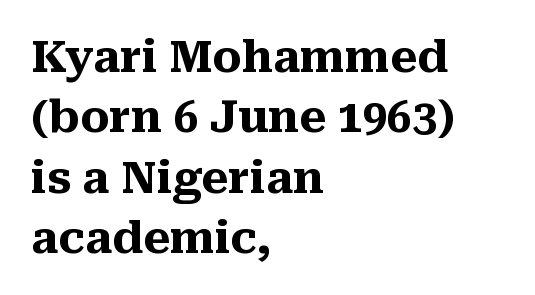
This sample uses an upright cut, with every glyph sitting square on the baseline. Does extra space separate the letters? No, they use regular spacing. The passage shown stacks its lines at a standard gap. These lines are composed in type with serifs.
